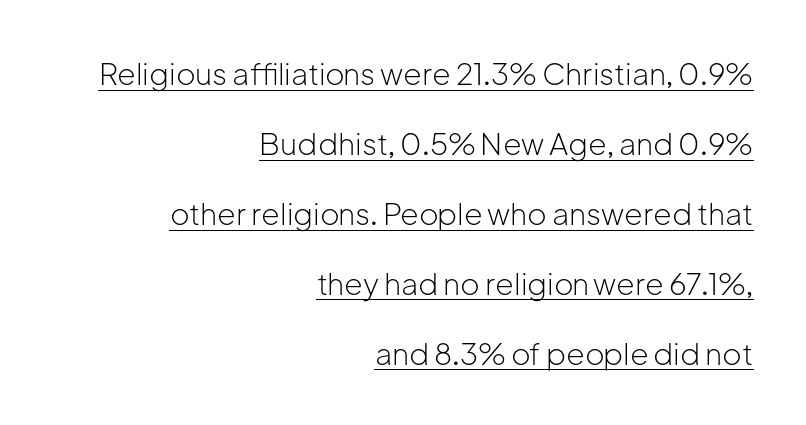
The image shows 30 px light sans-serif type, upright; set right-aligned, loose line spacing (2.33x), normal letter spacing, underlined; low stroke contrast and a medium x-height.
